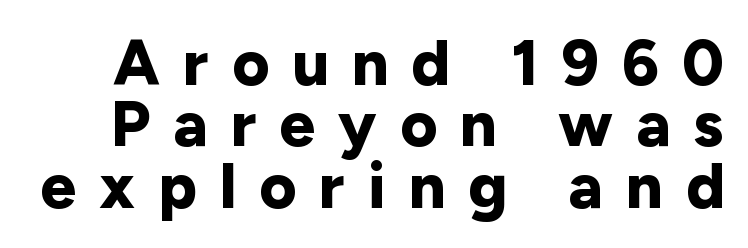
Q: Is the text bold? A: Yes.
Q: Is the text italic (slanted)? A: No, it is upright.
Q: Is the typeface a serif or a sans-serif typeface? A: Sans-serif.
Q: Is the text underlined? A: No.
Q: Is the spacing between letters normal or unusually wide? A: Unusually wide.
Q: Is the spacing between lines tight, normal or loose? A: Tight.
Q: Width (condensed, normal, or wide)? A: Normal.
Q: Stroke contrast? A: Low.
Q: x-height? A: Medium.
Q: Monospaced? A: No.
